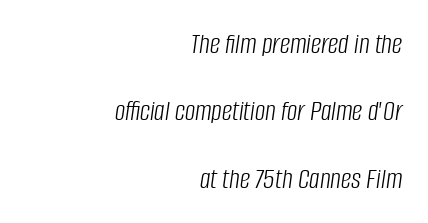
{"italic": "yes", "lean": "right", "slant_degrees": 8, "bold": "no", "weight": "light", "width": "condensed", "stroke_contrast": "low", "x_height": "large", "monospaced": "no", "underline": "no", "align": "right", "line_spacing": "loose", "line_spacing_ratio": 2.32, "letter_spacing": "normal", "letter_spacing_em": 0.0, "glyph_px": 29}
